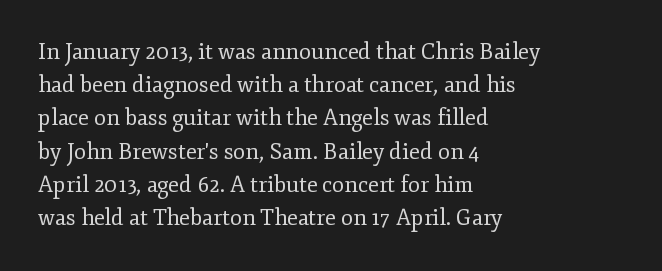
Tall strokes in this sample are plumb rather than angled. Weight: regular or lighter. Tracking value appears to be zero — textbook default spacing. The passage shown stacks its lines at a standard gap. The lines in this sample share a left origin and differ only in where they stop. Anything drawn beneath the words? Only blank space.
